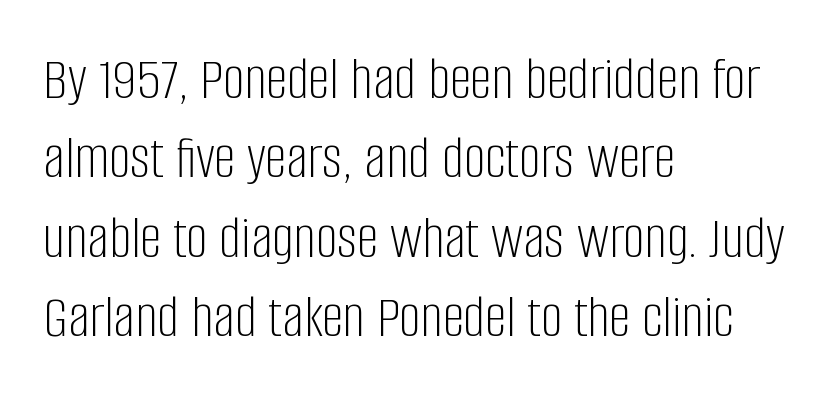
Q: Is the text bold? A: No.
Q: Is the text italic (slanted)? A: No, it is upright.
Q: Is the typeface a serif or a sans-serif typeface? A: Sans-serif.
Q: Is the text underlined? A: No.
Q: How is the paragraph aligned? A: Left-aligned.
Q: Is the spacing between letters normal or unusually wide? A: Normal.
Q: Is the spacing between lines tight, normal or loose? A: Normal.
Q: Width (condensed, normal, or wide)? A: Condensed.
Q: Stroke contrast? A: Low.
Q: x-height? A: Large.
Q: Monospaced? A: No.
